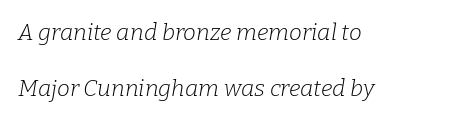
The image shows 23 px text type, italic (leaning right); set left-aligned, loose line spacing (2.44x), normal letter spacing, not underlined.
